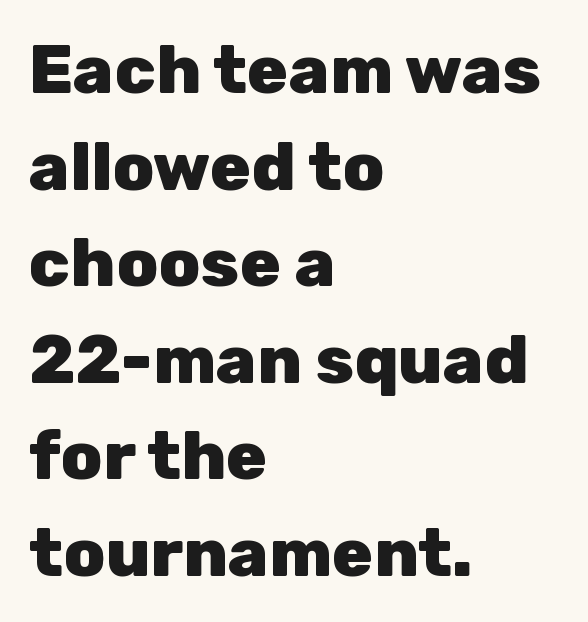
Varying glyph widths throughout — classic text-font behaviour. The letterforms sit shoulder to shoulder at normal distance. Designer's note — italics off, roman on. If you drew a ruler down the left edge, every line would touch it. The strokes are fattened all the way to bold. A sans-serif font was chosen for this passage.
